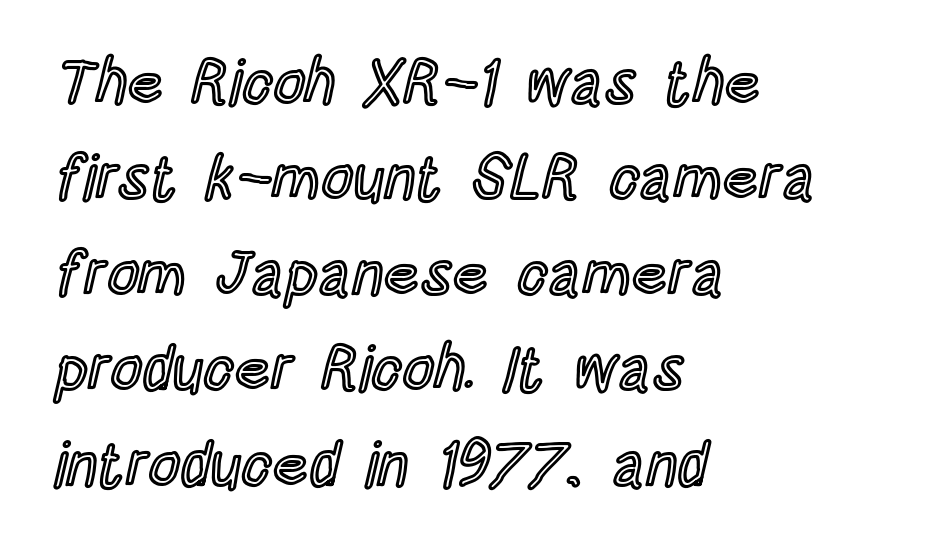
{"width": "condensed", "x_height": "large", "monospaced": "no", "underline": "no", "align": "left", "line_spacing": "normal", "line_spacing_ratio": 1.54, "letter_spacing": "normal", "letter_spacing_em": 0.0, "glyph_px": 62}
